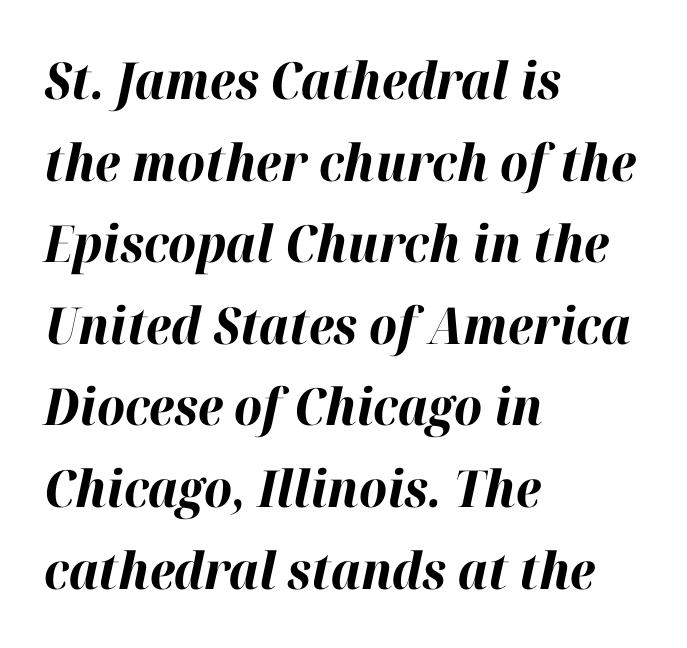
Q: Is the text bold? A: Yes.
Q: Is the text italic (slanted)? A: Yes, it leans right by about 12 degrees.
Q: Is the text underlined? A: No.
Q: How is the paragraph aligned? A: Left-aligned.
Q: Is the spacing between letters normal or unusually wide? A: Normal.
Q: Is the spacing between lines tight, normal or loose? A: Normal.
Q: Width (condensed, normal, or wide)? A: Normal.
Q: Stroke contrast? A: High.
Q: x-height? A: Medium.
Q: Monospaced? A: No.
